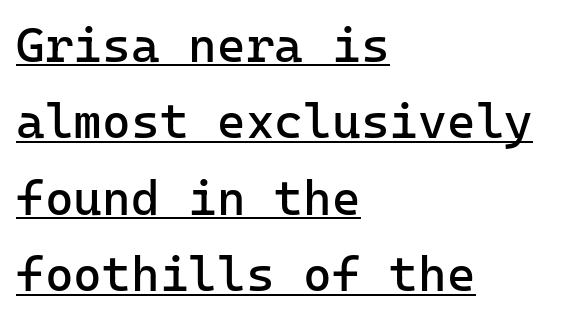
Somebody hit Ctrl+U on this one — the words are underlined. Looks like terminal output: every glyph gets an equal slot. Ordinary non-slanted type is in use. Standard letterfit; no display-style spreading of the glyphs. This rendering employs a face without finishing strokes, i.e., a sans-serif.
